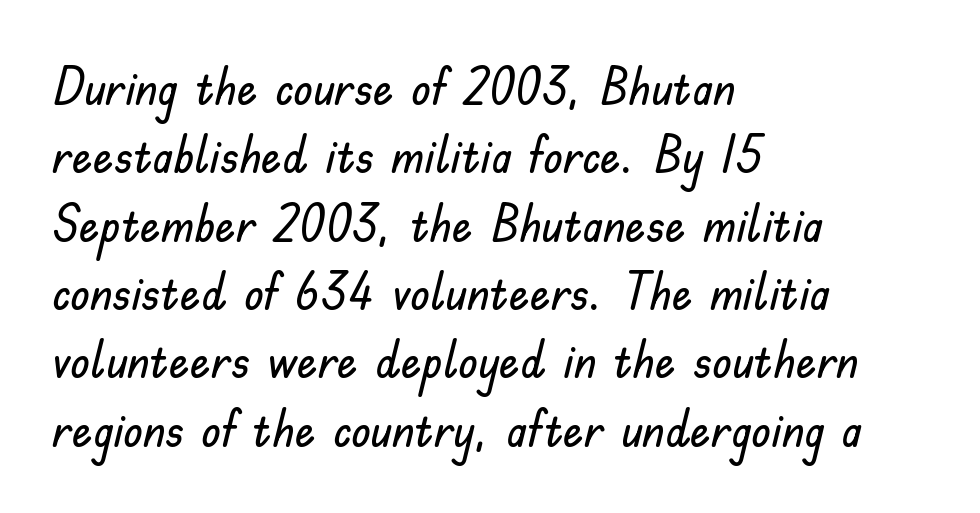
The image shows 51 px sans-serif type; set left-aligned, normal line spacing (1.34x), normal letter spacing, not underlined; low stroke contrast and a small x-height.
